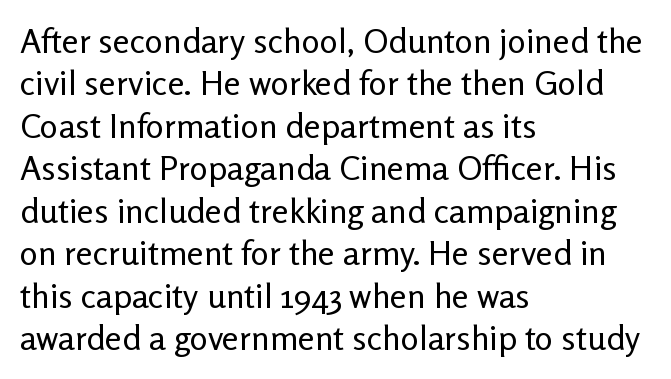
Q: Is the text bold? A: No.
Q: Is the text italic (slanted)? A: No, it is upright.
Q: Is the typeface a serif or a sans-serif typeface? A: Sans-serif.
Q: Is the text underlined? A: No.
Q: How is the paragraph aligned? A: Left-aligned.
Q: Is the spacing between letters normal or unusually wide? A: Normal.
Q: Is the spacing between lines tight, normal or loose? A: Normal.
Q: Width (condensed, normal, or wide)? A: Normal.
Q: Stroke contrast? A: Low.
Q: x-height? A: Medium.
Q: Monospaced? A: No.
